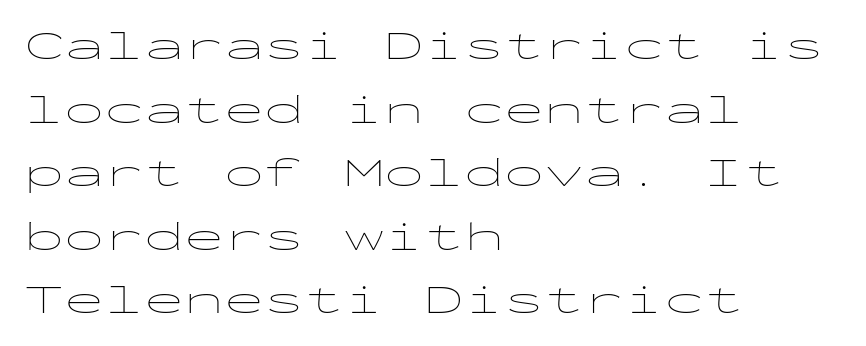
Each word holds together tightly as a unit, with standard inter-letter gaps. Quick note: underline off. The letters march in equal steps, a hallmark of fixed-pitch type. Letterform terminals end flat and unadorned throughout the passage. If you drew a line through each stem, it would be perfectly vertical.
